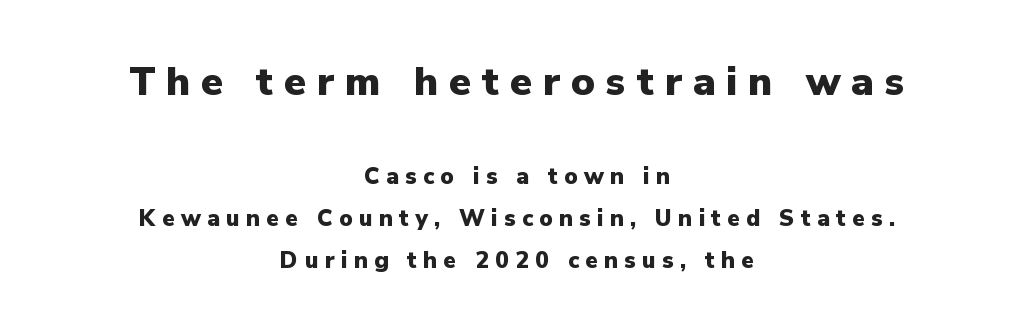
{"serif": "no", "italic": "no", "bold": "yes", "weight": "heavy", "width": "normal", "stroke_contrast": "low", "x_height": "medium", "monospaced": "no", "underline": "no", "align": "center", "line_spacing_ratio": 1.84, "letter_spacing": "wide", "letter_spacing_em": 0.27, "larger_block": "first", "size_ratio": 1.74, "glyph_px": 40}
